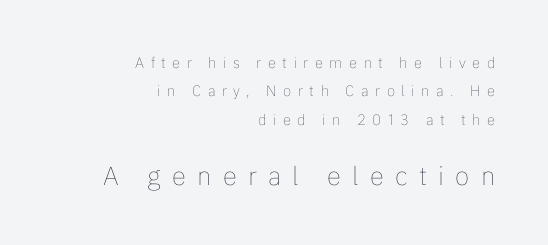
{"italic": "no", "bold": "no", "underline": "no", "align": "right", "line_spacing": "loose", "line_spacing_ratio": 1.9, "letter_spacing": "wide", "letter_spacing_em": 0.43, "larger_block": "second", "size_ratio": 1.73, "glyph_px": 26}
